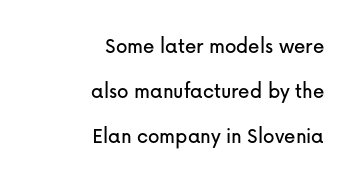
Does the copy run flush right? Yes — the right margin is perfectly even. Notice the wide empty band between every row — that's loose leading. Posture: vertical. Has an underline been added? It has not. How are the letters spaced? Ordinarily, with no added tracking.
